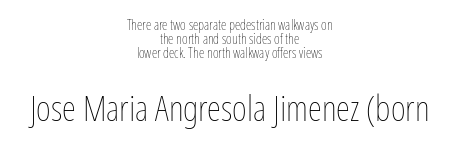
Where is the straight margin? There isn't one; the lines are centered. Italic? Not at all — the glyphs are vertical. Two sizes are in play, and the larger belongs to the second block. Heaviness? Minimal to ordinary, like unemphasized prose.
